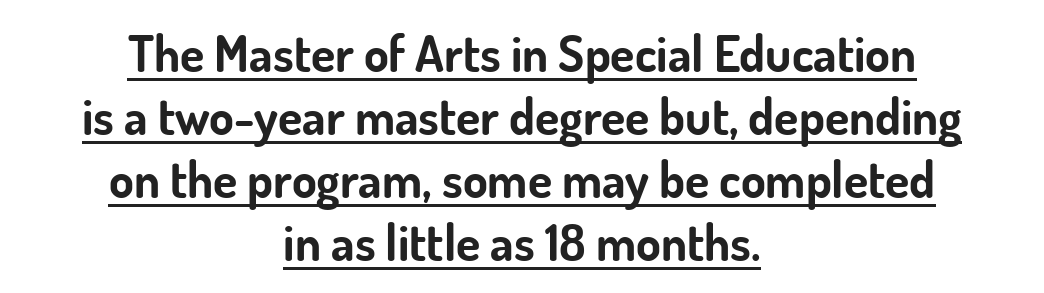
{"serif": "no", "italic": "no", "bold": "yes", "weight": "bold", "width": "normal", "stroke_contrast": "low", "x_height": "small", "monospaced": "no", "underline": "yes", "align": "center", "line_spacing": "normal", "line_spacing_ratio": 1.26, "letter_spacing": "normal", "letter_spacing_em": 0.0, "glyph_px": 50}
